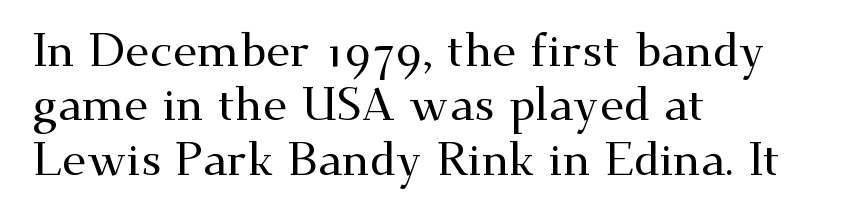
Q: Is the text italic (slanted)? A: No, it is upright.
Q: Is the typeface a serif or a sans-serif typeface? A: Serif.
Q: Is the text underlined? A: No.
Q: How is the paragraph aligned? A: Left-aligned.
Q: Is the spacing between letters normal or unusually wide? A: Normal.
Q: Width (condensed, normal, or wide)? A: Wide.
Q: Stroke contrast? A: Medium.
Q: x-height? A: Small.
Q: Monospaced? A: No.
